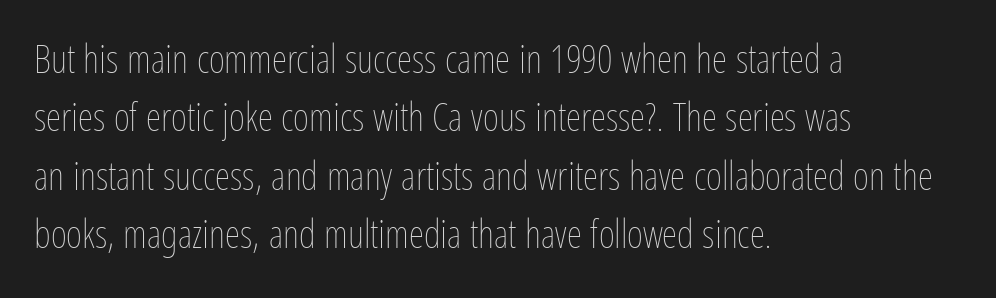
{"italic": "no", "bold": "no", "weight": "thin", "width": "condensed", "stroke_contrast": "low", "x_height": "medium", "monospaced": "no", "underline": "no", "align": "left", "line_spacing": "normal", "line_spacing_ratio": 1.5, "letter_spacing": "normal", "letter_spacing_em": 0.0, "glyph_px": 39}
